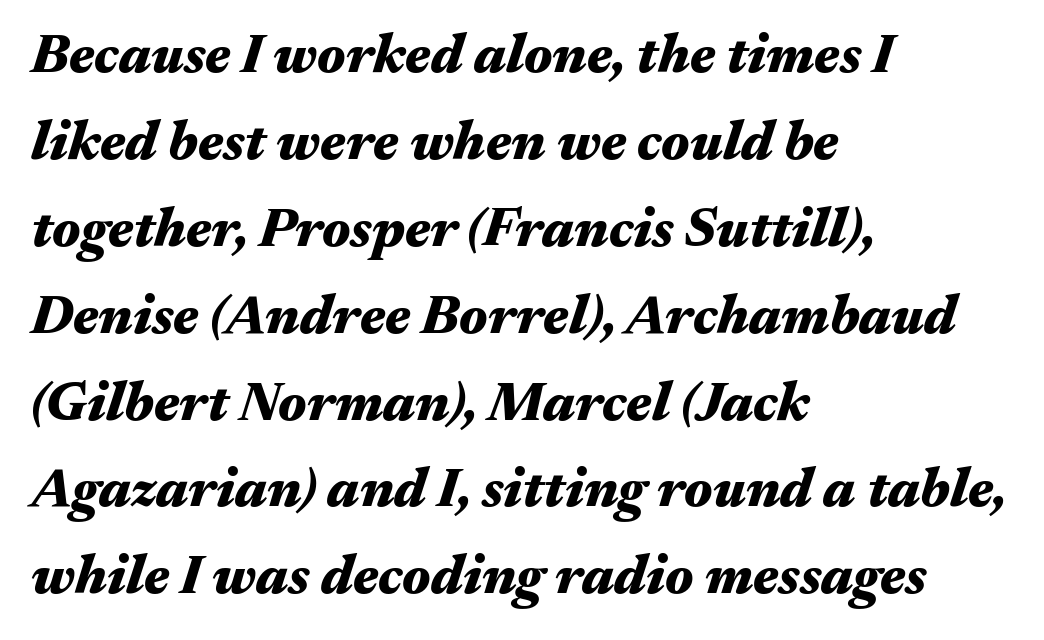
The image shows 55 px heavy, wide type, italic (leaning right); set left-aligned, normal line spacing (1.58x), normal letter spacing, not underlined; medium stroke contrast and a medium x-height.
